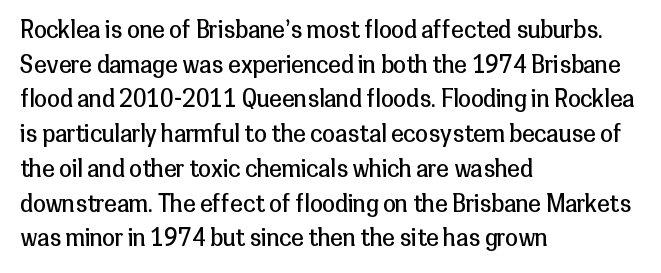
The image shows 23 px text type, upright; set left-aligned, normal line spacing (1.51x), normal letter spacing, not underlined.
